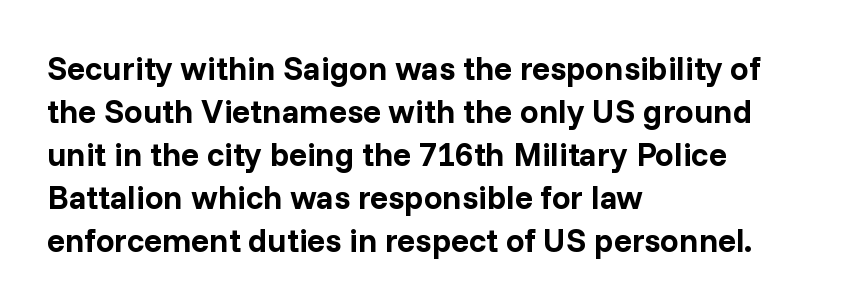
Q: Is the text bold? A: Yes.
Q: Is the text italic (slanted)? A: No, it is upright.
Q: Is the typeface a serif or a sans-serif typeface? A: Sans-serif.
Q: Is the text underlined? A: No.
Q: How is the paragraph aligned? A: Left-aligned.
Q: Is the spacing between letters normal or unusually wide? A: Normal.
Q: Is the spacing between lines tight, normal or loose? A: Normal.
Q: Width (condensed, normal, or wide)? A: Normal.
Q: Stroke contrast? A: Low.
Q: x-height? A: Medium.
Q: Monospaced? A: No.
